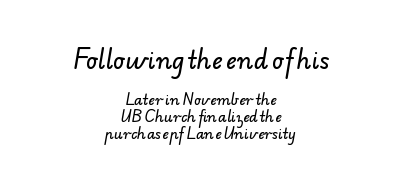
Each word holds together tightly as a unit, with standard inter-letter gaps. This layout puts the oversized block above and the modest block below. Caption: multi-line text, centered on the measure. Anything drawn beneath the words? Only blank space.
